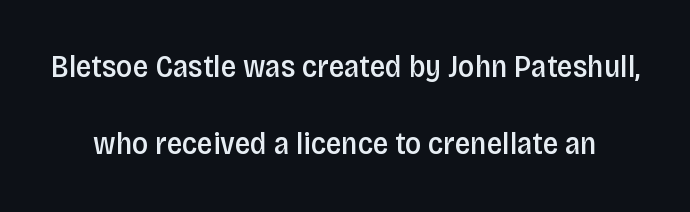
{"serif": "no", "italic": "no", "bold": "semi", "weight": "semibold", "width": "condensed", "stroke_contrast": "low", "x_height": "large", "monospaced": "no", "underline": "no", "line_spacing": "loose", "line_spacing_ratio": 2.5, "letter_spacing": "normal", "letter_spacing_em": 0.0, "glyph_px": 31}
